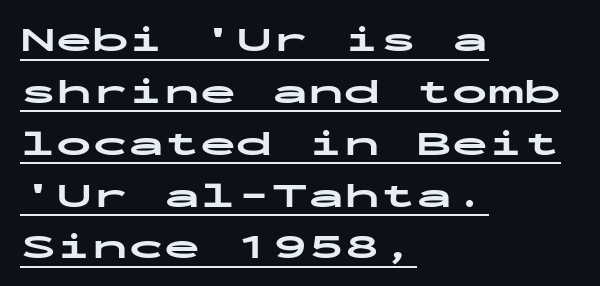
The image shows 36 px bold, wide sans-serif type, upright, monospaced; set left-aligned, normal line spacing (1.44x), normal letter spacing, underlined; low stroke contrast and a medium x-height.
